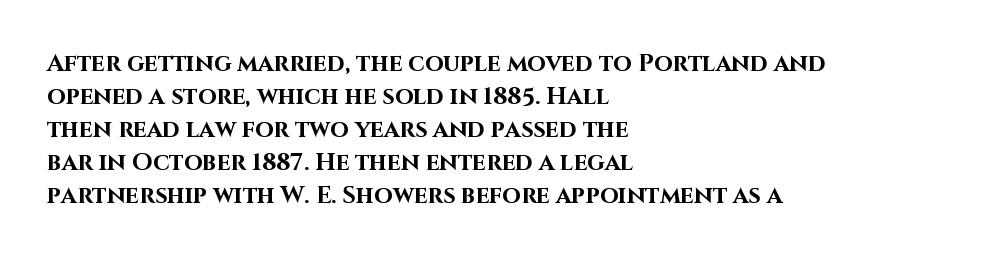
These lines keep a tight, regular rhythm from letter to letter. Heavy-handed strokes throughout: this text is bold. A normal amount of white space separates one row of letters from the next. The font's upright variant was chosen for this text. The string is rendered with underlining switched off. Which margin do the lines hug? The left one — the right edge is uneven.
